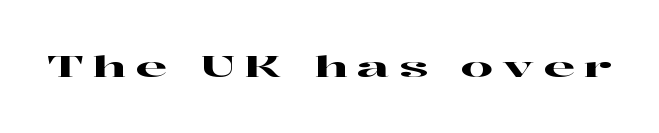
{"serif": "yes", "italic": "no", "width": "wide", "stroke_contrast": "high", "x_height": "medium", "monospaced": "no", "underline": "no", "letter_spacing": "wide", "letter_spacing_em": 0.33, "glyph_px": 28}
